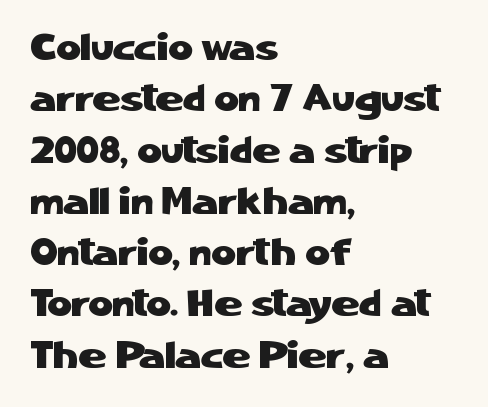
Does the leading feel generous? No, just average. Observe the absence of serifs on each vertical stroke in this sample. The lettering stays uniformly vertical, giving the passage a roman look. The paragraph has a hard left edge and a soft right edge. Plain, unruled lines of type.
